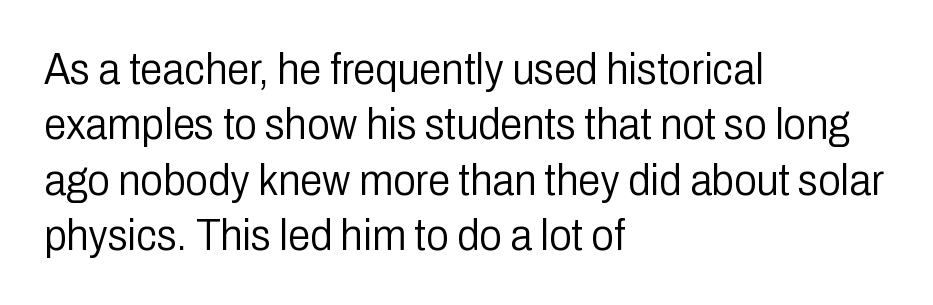
Q: Is the text bold? A: No.
Q: Is the text italic (slanted)? A: No, it is upright.
Q: Is the typeface a serif or a sans-serif typeface? A: Sans-serif.
Q: Is the text underlined? A: No.
Q: How is the paragraph aligned? A: Left-aligned.
Q: Is the spacing between letters normal or unusually wide? A: Normal.
Q: Width (condensed, normal, or wide)? A: Condensed.
Q: Stroke contrast? A: Low.
Q: x-height? A: Medium.
Q: Monospaced? A: No.
